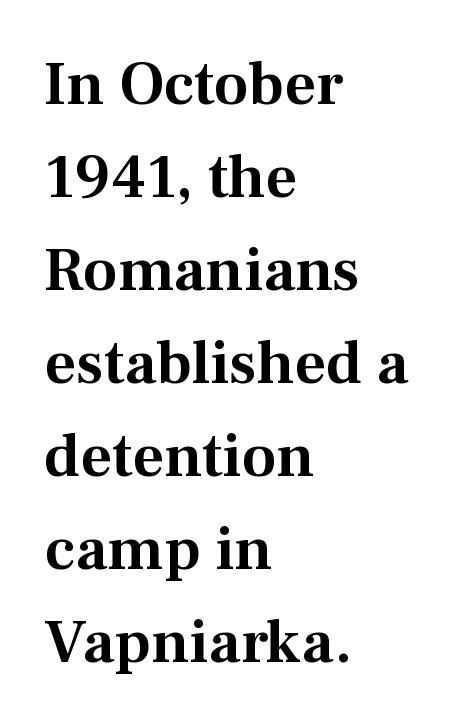
{"serif": "yes", "italic": "no", "width": "normal", "stroke_contrast": "medium", "x_height": "medium", "monospaced": "no", "underline": "no", "align": "left", "line_spacing": "normal", "line_spacing_ratio": 1.5, "letter_spacing": "normal", "letter_spacing_em": 0.0, "glyph_px": 62}
